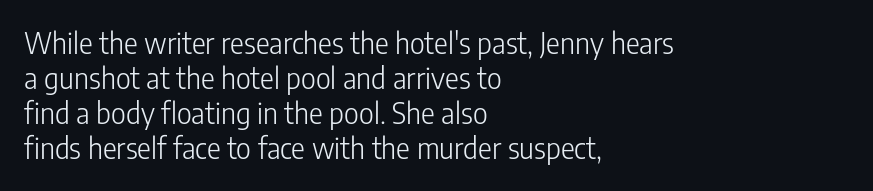
Style check: upright. Standard letterfit; no display-style spreading of the glyphs. Regarding serifs, this sample does without them. The weight would be labelled regular, book, light, or lighter still.
